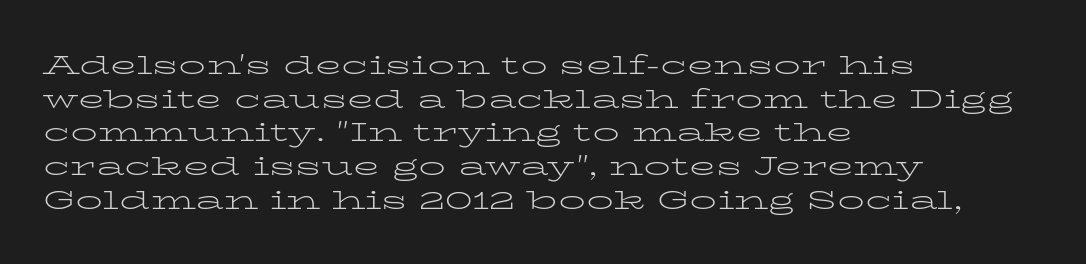
{"italic": "no", "bold": "no", "underline": "no", "align": "left", "line_spacing": "normal", "line_spacing_ratio": 1.25, "letter_spacing": "normal", "letter_spacing_em": 0.0, "glyph_px": 27}
